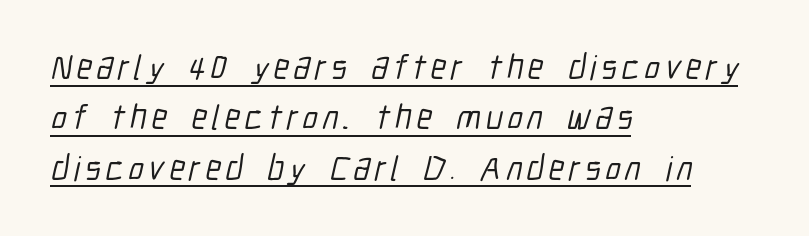
Compared with typical paragraphs, the rows here are spaced about the same. A sans-serif font was chosen for this passage. The lines are quadded left. Each letter keeps its own natural width here, so spacing adapts to shape.
